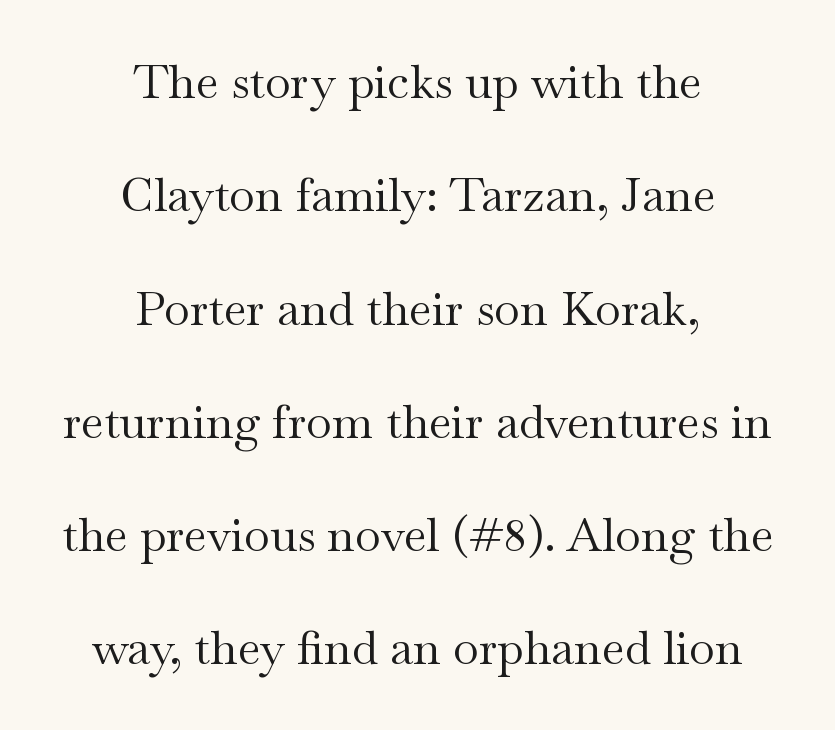
The image shows 47 px regular-weight, wide serif type, upright; set centered, loose line spacing (2.41x), normal letter spacing, not underlined; medium stroke contrast and a small x-height.
